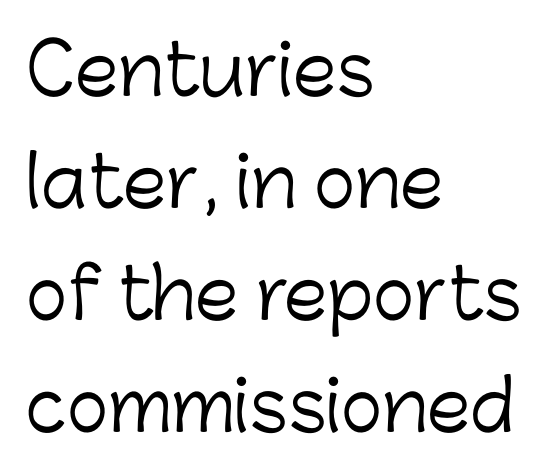
Serifs: no, the terminals of the letterforms are clean. The gap between lines stays unmarked. The face used here is proportionally spaced, like ordinary book or web type. Where is the straight margin? On the left.
